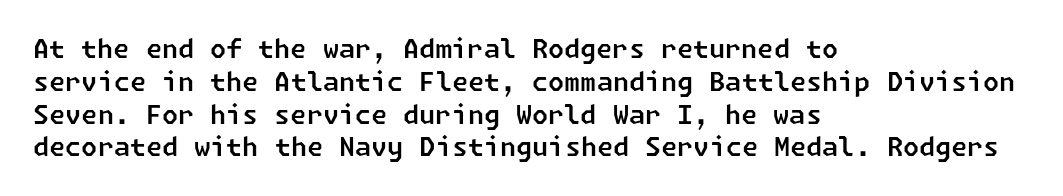
Q: Is the text underlined? A: No.
Q: How is the paragraph aligned? A: Left-aligned.
Q: Is the spacing between letters normal or unusually wide? A: Normal.
Q: Is the spacing between lines tight, normal or loose? A: Normal.
